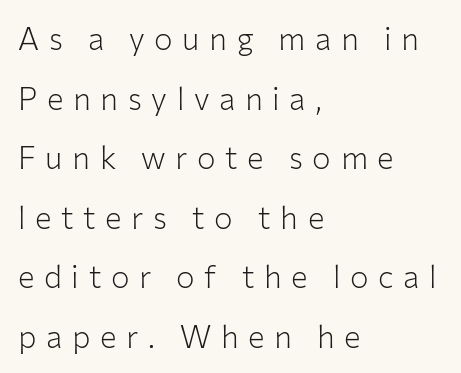
The image shows 31 px light sans-serif type, upright; set left-aligned, loose line spacing (1.92x), unusually wide letter spacing (+0.31 em), not underlined; low stroke contrast and a medium x-height.
